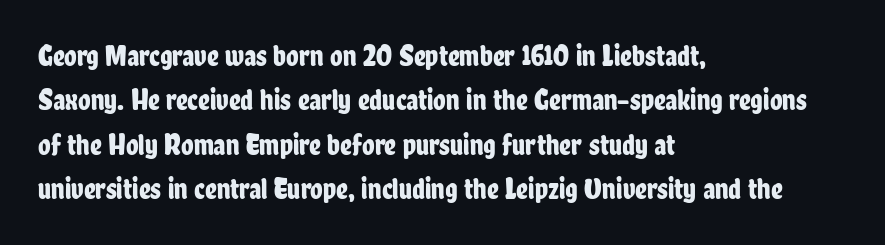
{"serif": "no", "italic": "no", "width": "condensed", "stroke_contrast": "low", "x_height": "medium", "monospaced": "no", "underline": "no", "align": "left", "line_spacing": "normal", "line_spacing_ratio": 1.53, "letter_spacing": "normal", "letter_spacing_em": 0.0, "glyph_px": 29}
